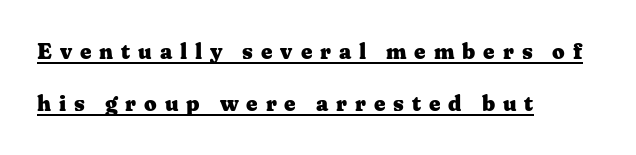
Q: Is the text bold? A: Yes.
Q: Is the text italic (slanted)? A: No, it is upright.
Q: Is the text underlined? A: Yes.
Q: How is the paragraph aligned? A: Left-aligned.
Q: Is the spacing between letters normal or unusually wide? A: Unusually wide.
Q: Is the spacing between lines tight, normal or loose? A: Loose.
